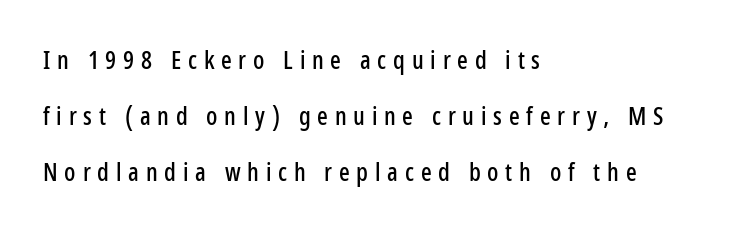
The image shows 25 px text type, upright; set left-aligned, loose line spacing (2.24x), unusually wide letter spacing (+0.27 em), not underlined.
